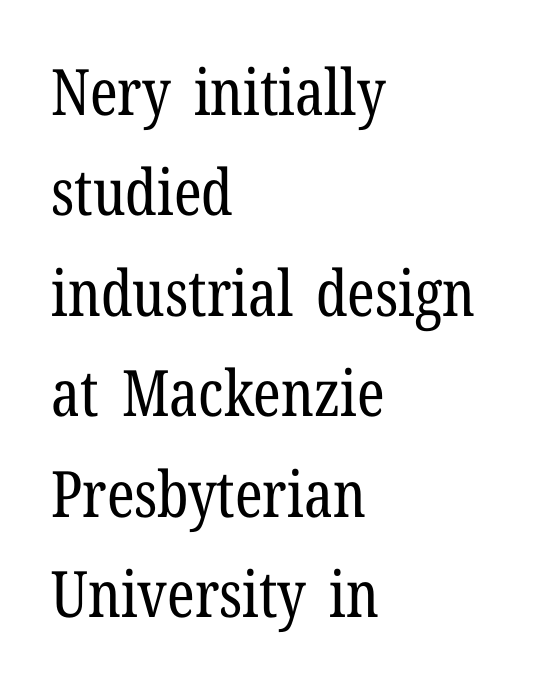
{"serif": "yes", "italic": "no", "bold": "no", "weight": "regular", "width": "condensed", "stroke_contrast": "low", "x_height": "medium", "monospaced": "no", "underline": "no", "align": "left", "line_spacing": "normal", "line_spacing_ratio": 1.57, "letter_spacing": "normal", "letter_spacing_em": 0.0, "glyph_px": 64}
